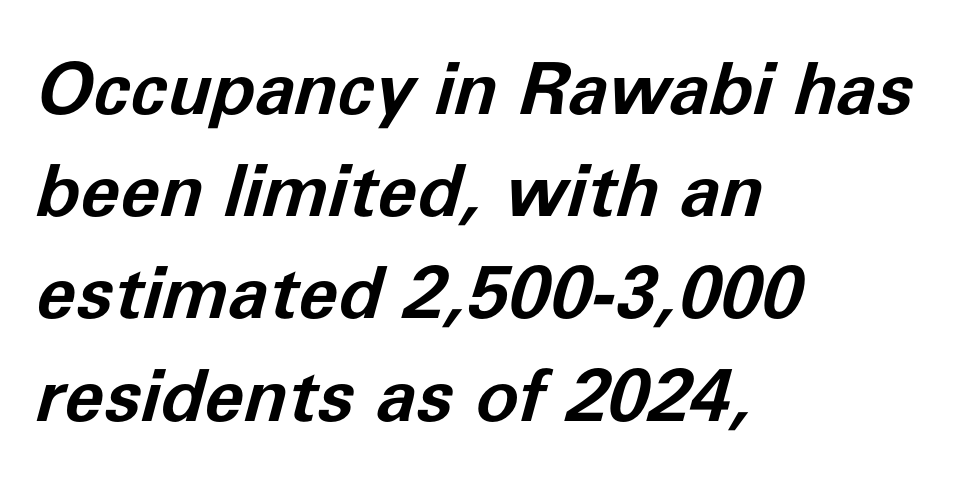
The image shows 72 px bold type, italic (leaning right); set left-aligned, normal line spacing (1.42x), normal letter spacing, not underlined; low stroke contrast and a medium x-height.
